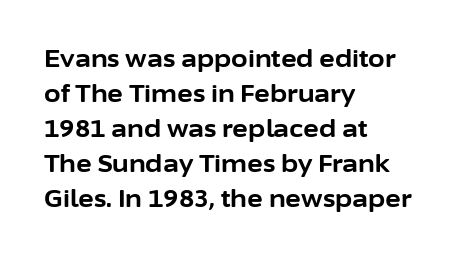
Q: Is the text bold? A: Yes.
Q: Is the text italic (slanted)? A: No, it is upright.
Q: Is the text underlined? A: No.
Q: How is the paragraph aligned? A: Left-aligned.
Q: Is the spacing between letters normal or unusually wide? A: Normal.
Q: Is the spacing between lines tight, normal or loose? A: Normal.
